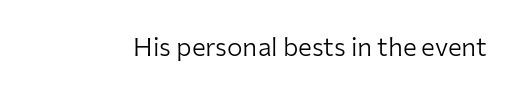
A roman cut, with each character standing at attention. Decoration check: the copy has no underline. The gaps between neighbouring characters are ordinary and unremarkable. Bold? No — there's no thickening of the strokes.
